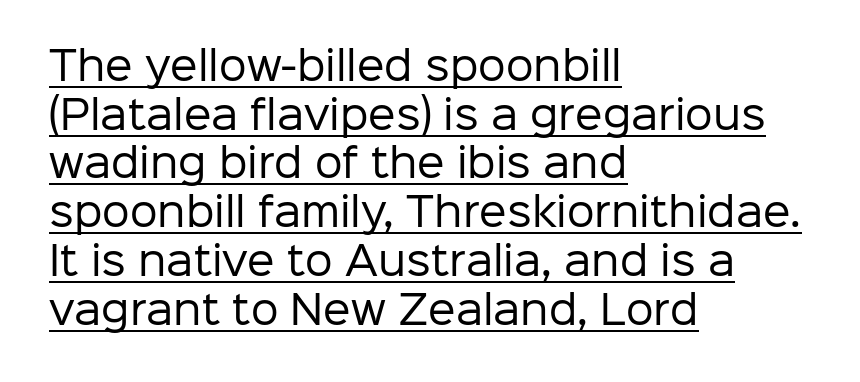
{"serif": "no", "italic": "no", "bold": "no", "weight": "regular", "width": "normal", "stroke_contrast": "low", "x_height": "medium", "monospaced": "no", "underline": "yes", "align": "left", "line_spacing": "normal", "line_spacing_ratio": 1.25, "letter_spacing": "normal", "letter_spacing_em": 0.0, "glyph_px": 39}
